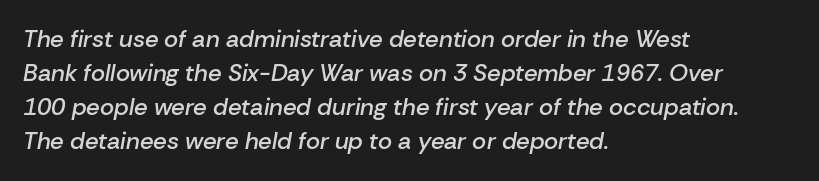
{"italic": "yes", "lean": "right", "slant_degrees": 10, "bold": "semi", "underline": "no", "align": "left", "line_spacing": "normal", "line_spacing_ratio": 1.42, "letter_spacing": "normal", "letter_spacing_em": 0.0, "glyph_px": 24}
